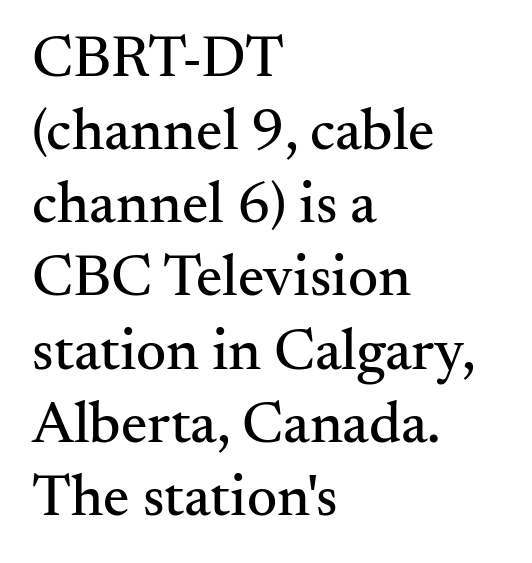
Q: Is the text italic (slanted)? A: No, it is upright.
Q: Is the typeface a serif or a sans-serif typeface? A: Serif.
Q: Is the text underlined? A: No.
Q: How is the paragraph aligned? A: Left-aligned.
Q: Is the spacing between letters normal or unusually wide? A: Normal.
Q: Width (condensed, normal, or wide)? A: Normal.
Q: Stroke contrast? A: Medium.
Q: x-height? A: Small.
Q: Monospaced? A: No.
